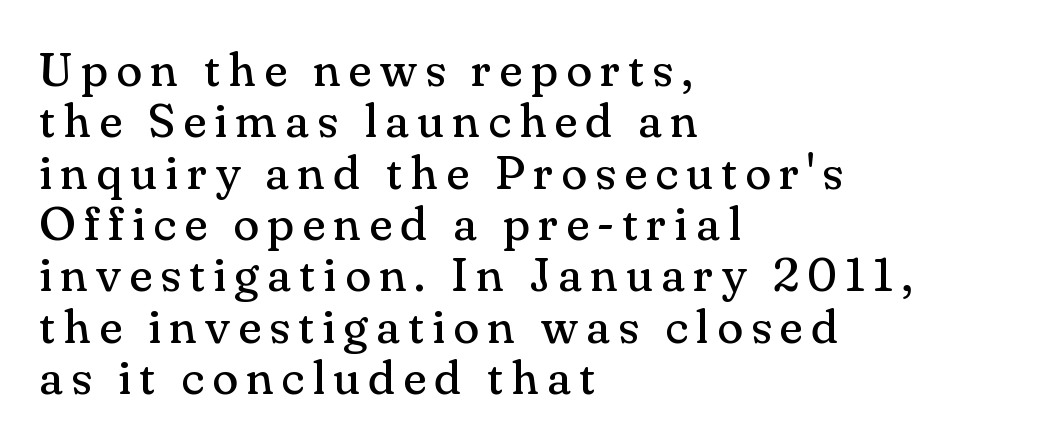
Q: Is the text bold? A: No.
Q: Is the text italic (slanted)? A: No, it is upright.
Q: Is the typeface a serif or a sans-serif typeface? A: Serif.
Q: Is the text underlined? A: No.
Q: How is the paragraph aligned? A: Left-aligned.
Q: Is the spacing between lines tight, normal or loose? A: Tight.
Q: Width (condensed, normal, or wide)? A: Normal.
Q: Stroke contrast? A: Medium.
Q: x-height? A: Small.
Q: Monospaced? A: No.
